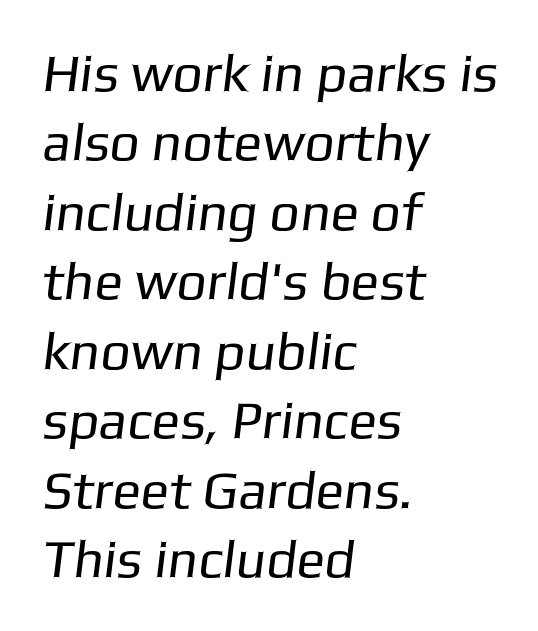
The image shows 53 px regular-weight sans-serif type; set left-aligned, normal line spacing (1.31x), normal letter spacing, not underlined; low stroke contrast and a medium x-height.
